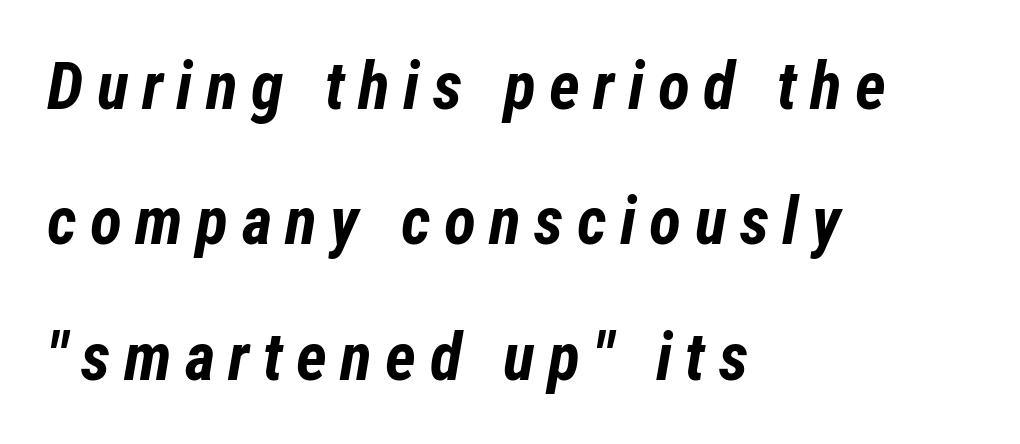
Q: Is the text bold? A: Yes.
Q: Is the text italic (slanted)? A: Yes, it leans right by about 12 degrees.
Q: Is the text underlined? A: No.
Q: How is the paragraph aligned? A: Left-aligned.
Q: Is the spacing between letters normal or unusually wide? A: Unusually wide.
Q: Is the spacing between lines tight, normal or loose? A: Loose.
Q: Width (condensed, normal, or wide)? A: Condensed.
Q: Stroke contrast? A: Low.
Q: x-height? A: Medium.
Q: Monospaced? A: No.
